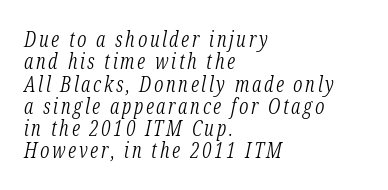
Tall strokes in this sample are angled rather than plumb. Descenders are the only things crossing below the line. This sample is left-justified, so line endings fall wherever the words run out. Each new line begins almost immediately beneath the previous one. This reads as an unemphasized weight, regular at the heaviest.
